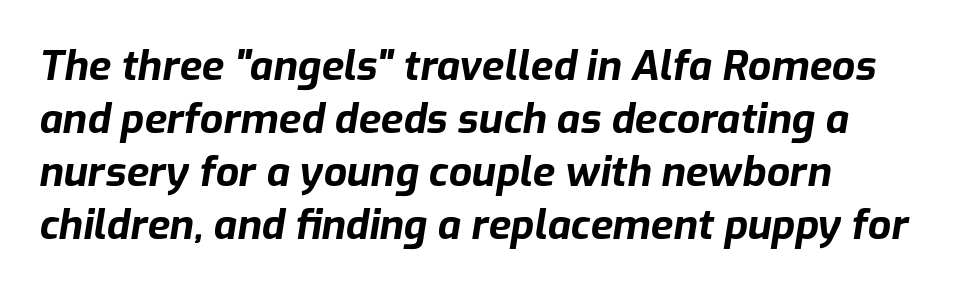
{"italic": "yes", "lean": "right", "slant_degrees": 9, "bold": "yes", "weight": "bold", "width": "normal", "stroke_contrast": "low", "x_height": "medium", "monospaced": "no", "underline": "no", "align": "left", "line_spacing": "normal", "line_spacing_ratio": 1.29, "letter_spacing": "normal", "letter_spacing_em": 0.0, "glyph_px": 41}
